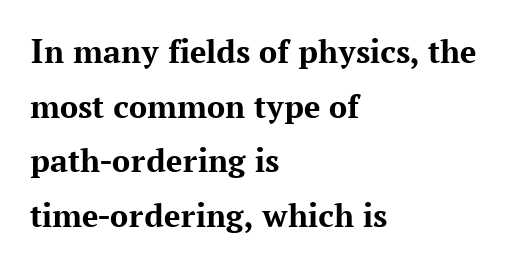
Q: Is the text bold? A: Yes.
Q: Is the text italic (slanted)? A: No, it is upright.
Q: Is the typeface a serif or a sans-serif typeface? A: Serif.
Q: Is the text underlined? A: No.
Q: How is the paragraph aligned? A: Left-aligned.
Q: Is the spacing between letters normal or unusually wide? A: Normal.
Q: Is the spacing between lines tight, normal or loose? A: Normal.
Q: Width (condensed, normal, or wide)? A: Normal.
Q: Stroke contrast? A: Medium.
Q: x-height? A: Medium.
Q: Monospaced? A: No.
